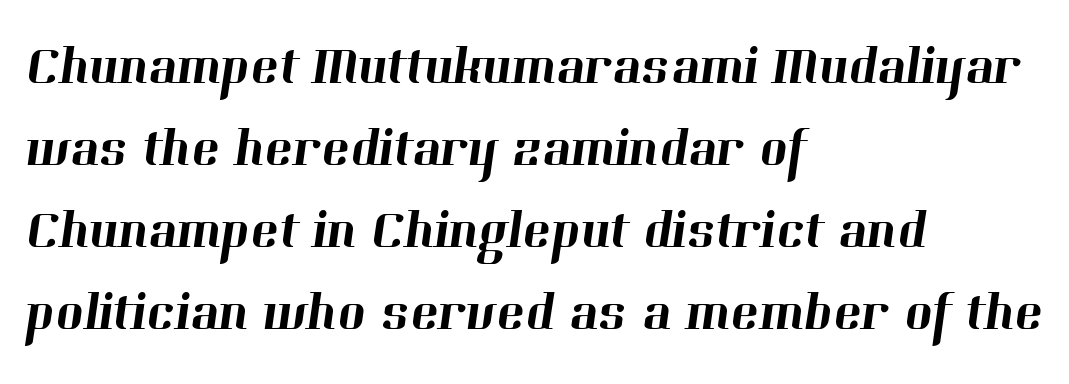
{"serif": "yes", "width": "normal", "stroke_contrast": "high", "x_height": "medium", "monospaced": "no", "underline": "no", "align": "left", "line_spacing": "normal", "line_spacing_ratio": 1.55, "letter_spacing": "normal", "letter_spacing_em": 0.0, "glyph_px": 53}
